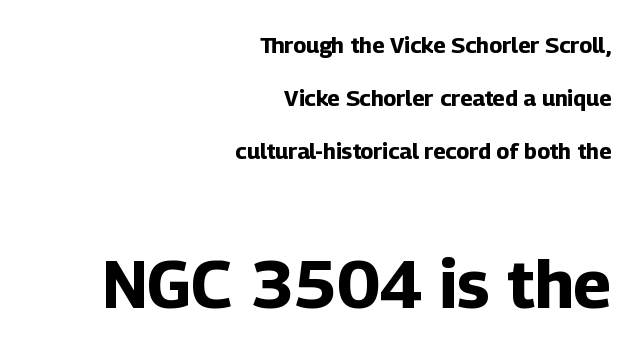
The image shows 67 px bold sans-serif type, upright; set right-aligned, loose line spacing (2.4x), normal letter spacing, not underlined; the second (bottom) block is 3.05x larger; low stroke contrast and a medium x-height.
